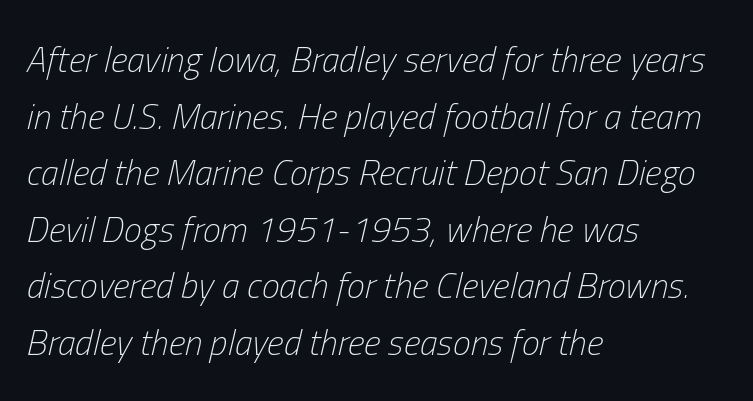
No letter is thick-stroked: the sample isn't bold. Think of a printed novel: that variable character pitch is what you see here. Leftover space on each line is placed entirely after the last word. Every character sits at an angle, as italics do. Only glyphs here, with clear space below each row. There is no visible air inserted between adjacent glyphs.
